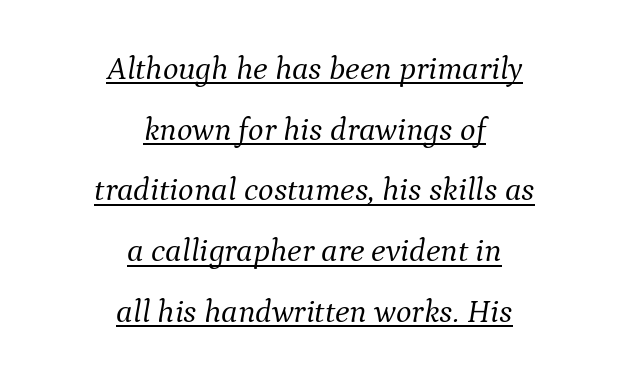
{"serif": "yes", "italic": "yes", "lean": "right", "slant_degrees": 9, "bold": "no", "weight": "light", "width": "normal", "stroke_contrast": "medium", "x_height": "medium", "monospaced": "no", "underline": "yes", "align": "center", "line_spacing_ratio": 1.84, "letter_spacing": "normal", "letter_spacing_em": 0.0, "glyph_px": 33}
